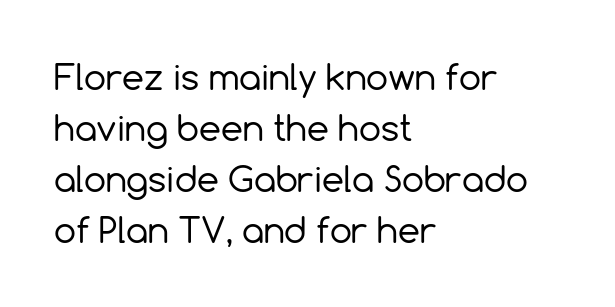
{"serif": "no", "italic": "no", "bold": "no", "weight": "regular", "width": "normal", "x_height": "medium", "monospaced": "no", "underline": "no", "align": "left", "line_spacing": "normal", "line_spacing_ratio": 1.46, "letter_spacing": "normal", "letter_spacing_em": 0.0, "glyph_px": 35}
